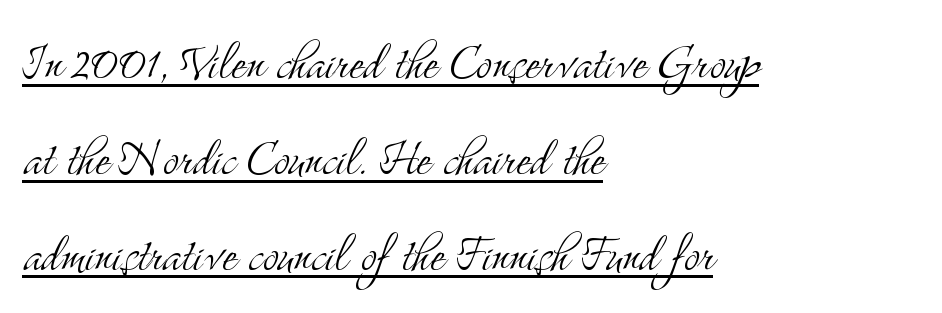
The image shows 61 px light, condensed serif type; set left-aligned, normal line spacing (1.57x), normal letter spacing, underlined; medium stroke contrast and a small x-height.
